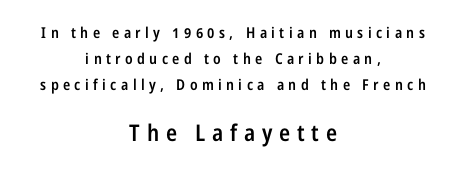
Q: Is the text bold? A: Semi-bold.
Q: Is the text italic (slanted)? A: No, it is upright.
Q: Is the text underlined? A: No.
Q: How is the paragraph aligned? A: Centered.
Q: Is the spacing between letters normal or unusually wide? A: Unusually wide.
Q: Which block of text is set in a larger size, the first (top) or the second (bottom)? A: The second (bottom) one.
